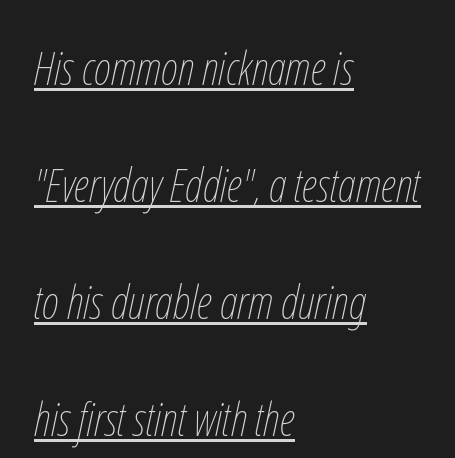
Q: Is the text bold? A: No.
Q: Is the text italic (slanted)? A: Yes, it leans right by about 12 degrees.
Q: Is the text underlined? A: Yes.
Q: How is the paragraph aligned? A: Left-aligned.
Q: Is the spacing between letters normal or unusually wide? A: Normal.
Q: Is the spacing between lines tight, normal or loose? A: Loose.
Q: Width (condensed, normal, or wide)? A: Condensed.
Q: Stroke contrast? A: Low.
Q: x-height? A: Medium.
Q: Monospaced? A: No.
